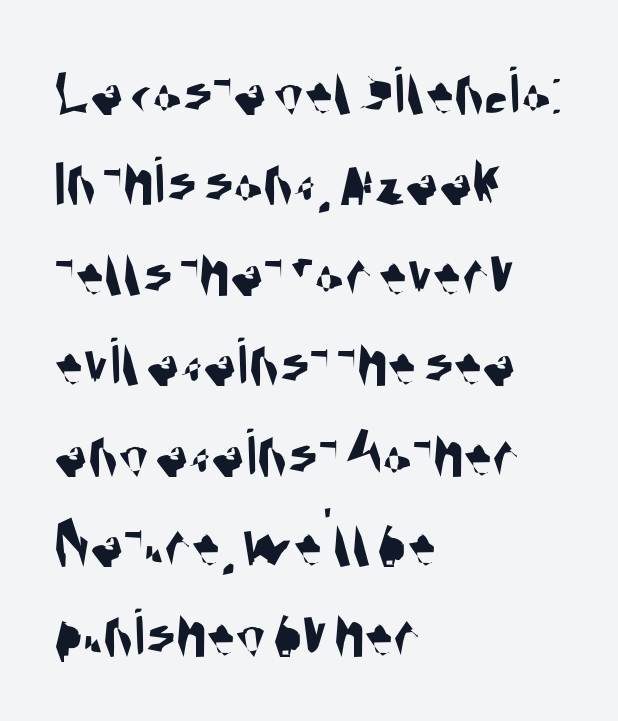
The image shows 69 px condensed sans-serif type; set left-aligned, normal line spacing (1.31x), normal letter spacing, not underlined; medium stroke contrast and a large x-height.
